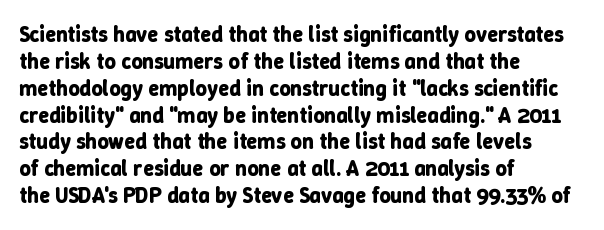
The image shows 22 px bold type, upright; set left-aligned, line spacing 1.22x, normal letter spacing, not underlined.
